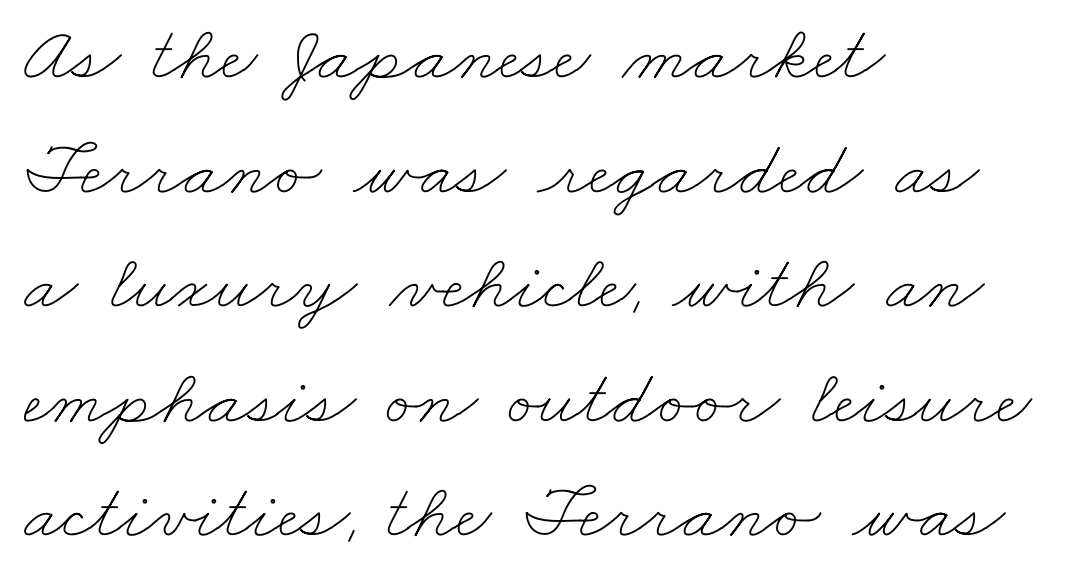
Q: Is the text bold? A: No.
Q: Is the text underlined? A: No.
Q: How is the paragraph aligned? A: Left-aligned.
Q: Is the spacing between letters normal or unusually wide? A: Normal.
Q: Is the spacing between lines tight, normal or loose? A: Normal.
Q: Width (condensed, normal, or wide)? A: Wide.
Q: Stroke contrast? A: Low.
Q: x-height? A: Small.
Q: Monospaced? A: No.
